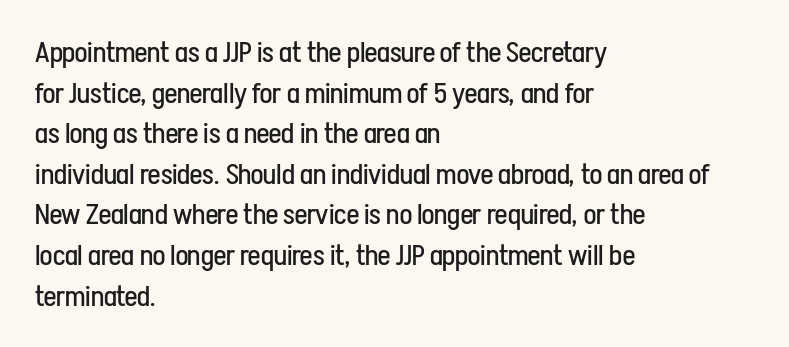
The image shows 29 px regular-weight, condensed sans-serif type, upright; set left-aligned, normal line spacing (1.4x), normal letter spacing, not underlined; low stroke contrast and a medium x-height.
